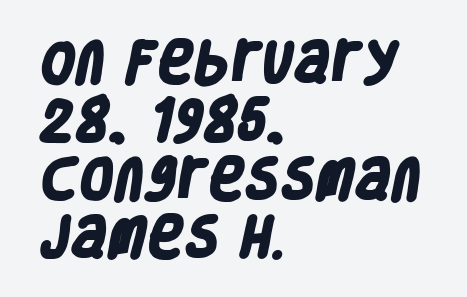
Bare-footed words on every line. The typesetter chose a ragged-right arrangement here. Strong, thick strokes mark this as bold type. Varying glyph widths throughout — classic text-font behaviour. Are there feet on the stems? There aren't — it's a sans.
